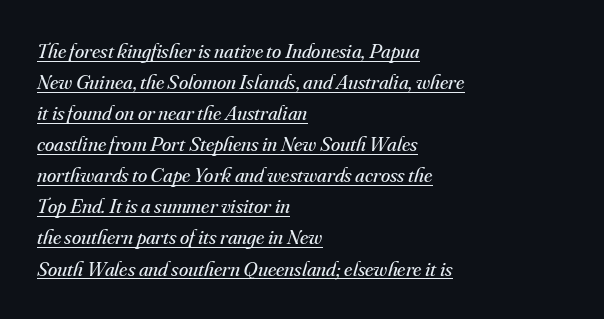
{"italic": "yes", "lean": "right", "slant_degrees": 16, "bold": "no", "underline": "yes", "align": "left", "line_spacing": "normal", "line_spacing_ratio": 1.48, "letter_spacing": "normal", "letter_spacing_em": 0.0, "glyph_px": 21}
